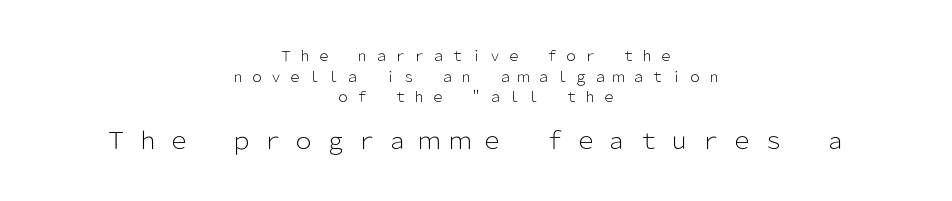
Q: Is the text bold? A: No.
Q: Is the text italic (slanted)? A: No, it is upright.
Q: Is the text underlined? A: No.
Q: How is the paragraph aligned? A: Centered.
Q: Is the spacing between letters normal or unusually wide? A: Unusually wide.
Q: Is the spacing between lines tight, normal or loose? A: Normal.
Q: Which block of text is set in a larger size, the first (top) or the second (bottom)? A: The second (bottom) one.
